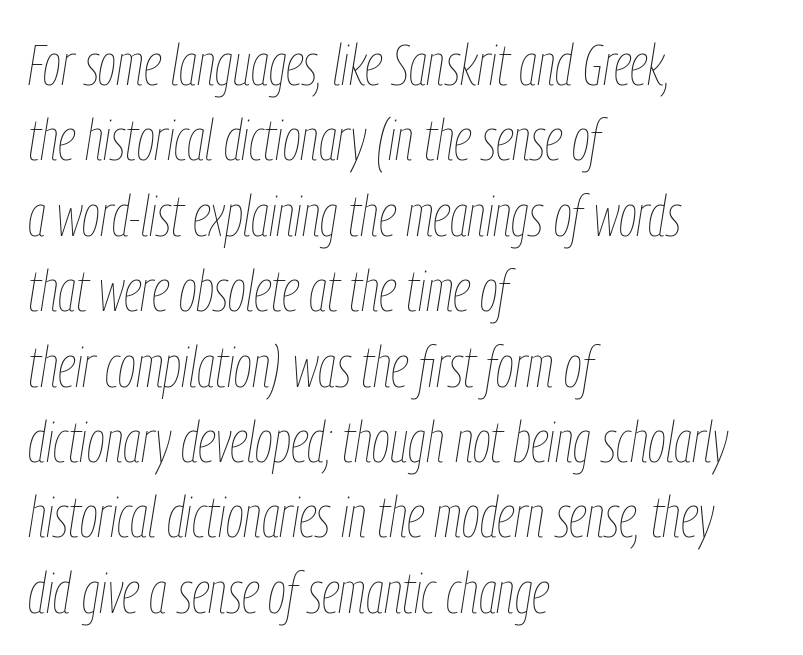
{"italic": "yes", "lean": "right", "slant_degrees": 9, "bold": "no", "weight": "thin", "width": "condensed", "stroke_contrast": "low", "x_height": "medium", "monospaced": "no", "underline": "no", "align": "left", "line_spacing": "normal", "line_spacing_ratio": 1.3, "letter_spacing": "normal", "letter_spacing_em": 0.0, "glyph_px": 58}
